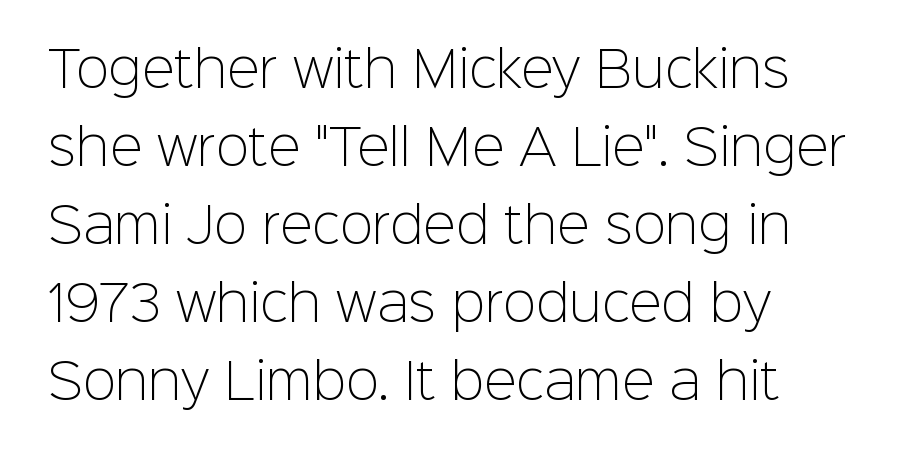
Letterform terminals end flat and unadorned throughout the passage. The setting favours the left margin, as ordinary paragraphs usually do. Nope, not italic — everything's standing straight. Varying glyph widths throughout — classic text-font behaviour. These lines keep a tight, regular rhythm from letter to letter. Vertical stems look standard width or narrower in stroke.
